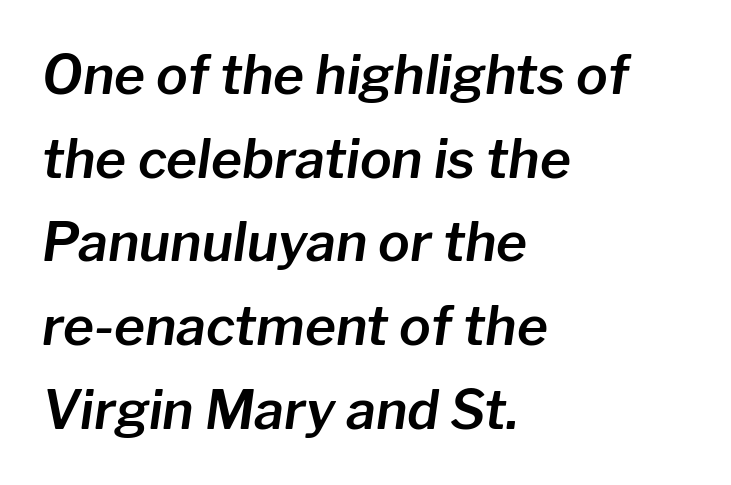
The image shows 53 px text type, italic (leaning right); set left-aligned, normal line spacing (1.58x), normal letter spacing, not underlined; low stroke contrast and a medium x-height.
